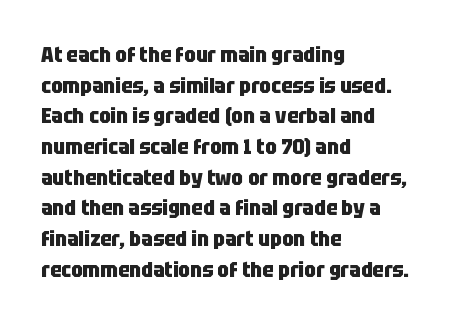
Glyph-to-glyph distance matches everyday printed text. If you drew a line through each stem, it would be perfectly vertical. Horizontal bands of white between lines are of average thickness. Type without underlining. The glyphs have the mass of a bold cut.
